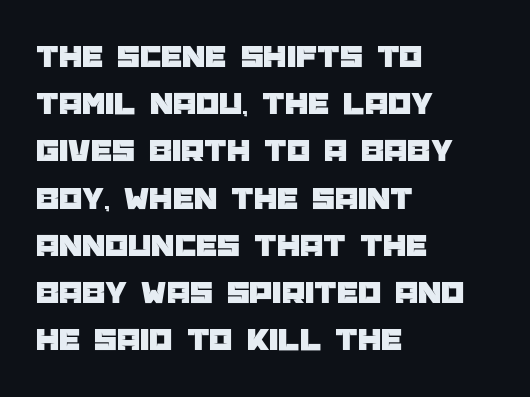
The image shows 33 px sans-serif type, upright; set left-aligned, normal line spacing (1.43x), normal letter spacing, not underlined; low stroke contrast and a large x-height.
